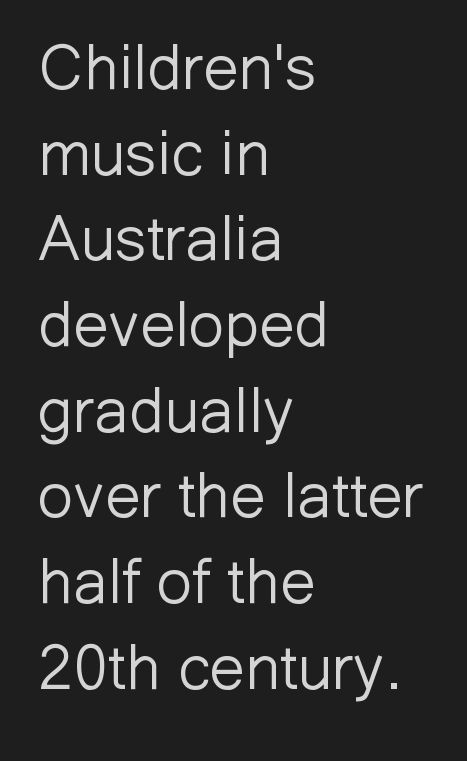
A typesetter would call this proportional, since set widths differ per character. Nobody touched the tracking dial on this one. This sample is left-justified, so line endings fall wherever the words run out. These glyphs show unthickened strokes, regular width or finer. Baseline-to-baseline distance is the conventional proportion of letter height. The letters stand straight up with perfectly vertical stems.
